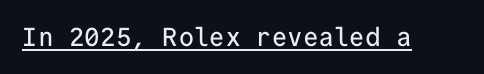
Q: Is the text italic (slanted)? A: No, it is upright.
Q: Is the text underlined? A: Yes.
Q: Is the spacing between letters normal or unusually wide? A: Normal.
